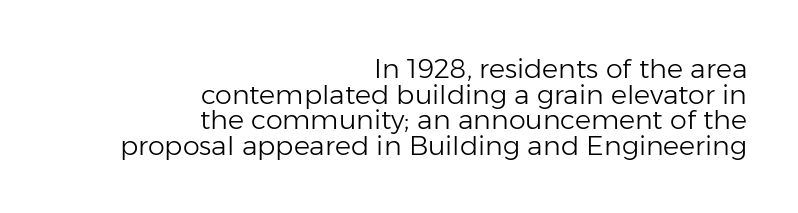
Q: Is the text bold? A: No.
Q: Is the text italic (slanted)? A: No, it is upright.
Q: Is the text underlined? A: No.
Q: How is the paragraph aligned? A: Right-aligned.
Q: Is the spacing between letters normal or unusually wide? A: Normal.
Q: Is the spacing between lines tight, normal or loose? A: Tight.
